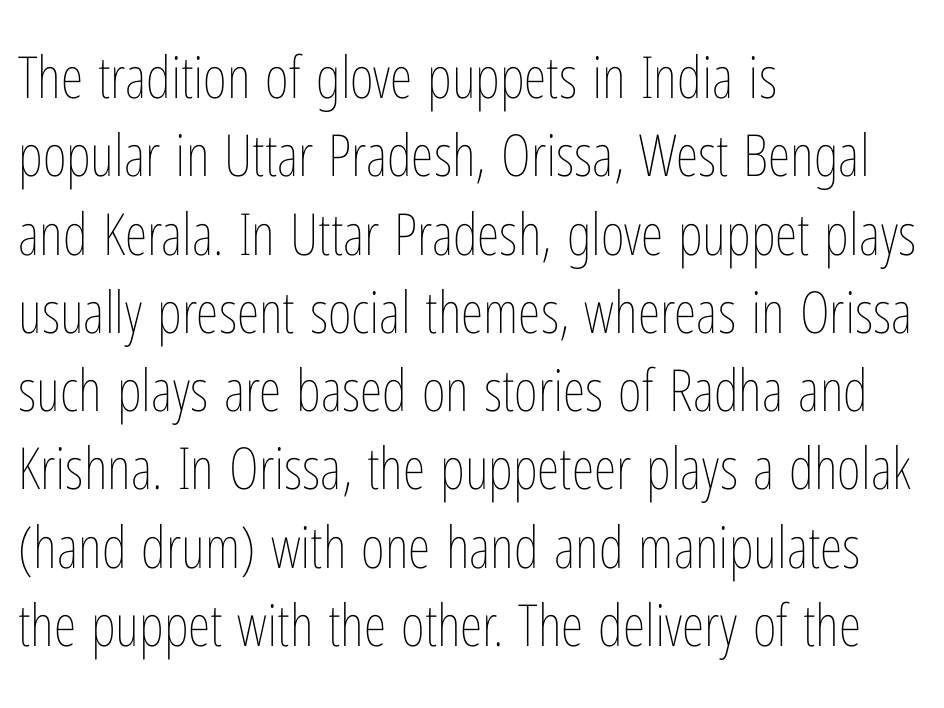
The image shows 58 px thin, condensed type, upright; set left-aligned, normal line spacing (1.35x), normal letter spacing, not underlined; low stroke contrast and a medium x-height.
